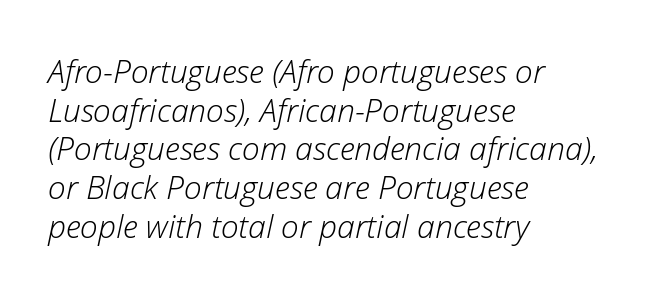
{"italic": "yes", "lean": "right", "slant_degrees": 12, "bold": "no", "weight": "light", "width": "normal", "stroke_contrast": "low", "x_height": "medium", "monospaced": "no", "underline": "no", "align": "left", "line_spacing_ratio": 1.21, "letter_spacing": "normal", "letter_spacing_em": 0.0, "glyph_px": 32}
